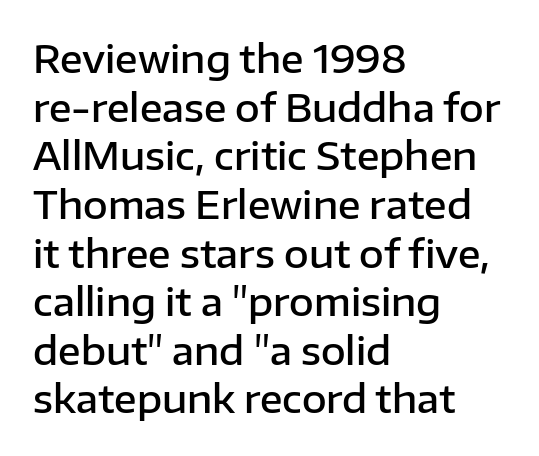
The image shows 38 px semibold sans-serif type, upright; set left-aligned, normal line spacing (1.28x), normal letter spacing, not underlined; low stroke contrast and a medium x-height.
